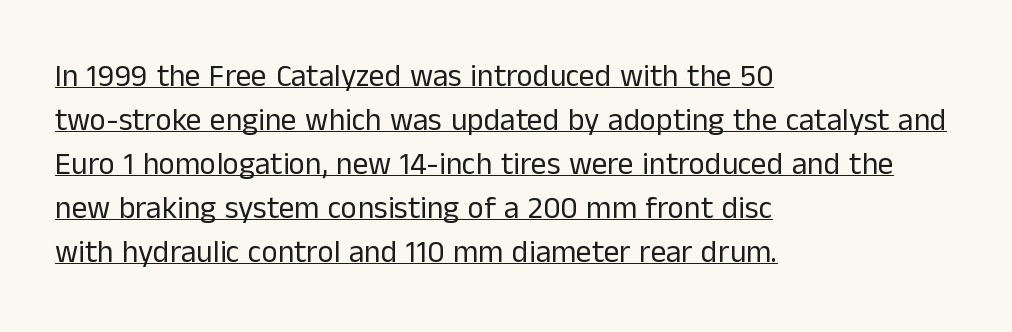
{"serif": "no", "italic": "no", "bold": "no", "weight": "regular", "width": "normal", "stroke_contrast": "low", "x_height": "medium", "monospaced": "no", "underline": "yes", "align": "left", "line_spacing": "normal", "line_spacing_ratio": 1.42, "letter_spacing": "normal", "letter_spacing_em": 0.0, "glyph_px": 31}
